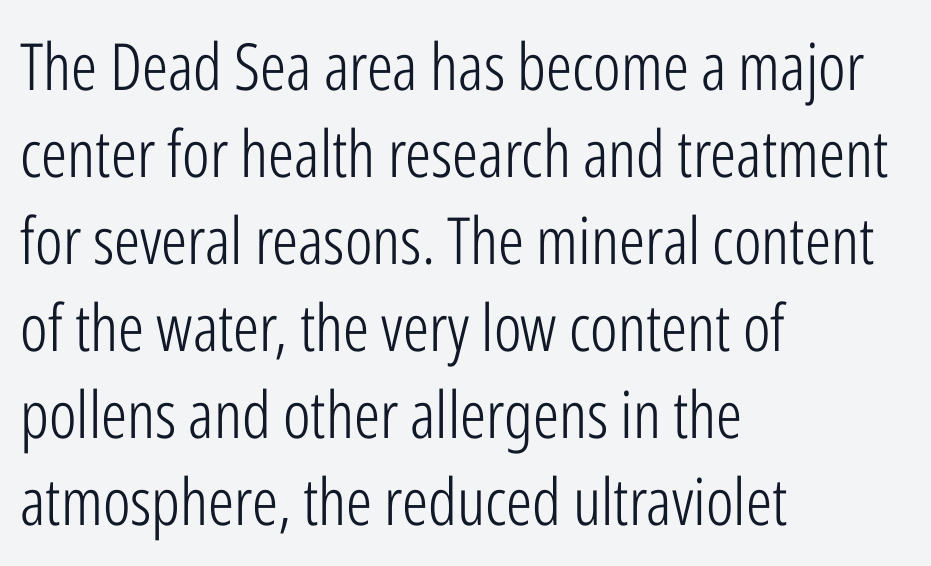
{"serif": "no", "italic": "no", "bold": "no", "weight": "light", "width": "condensed", "stroke_contrast": "low", "x_height": "medium", "monospaced": "no", "underline": "no", "align": "left", "line_spacing": "normal", "line_spacing_ratio": 1.34, "letter_spacing": "normal", "letter_spacing_em": 0.0, "glyph_px": 65}
